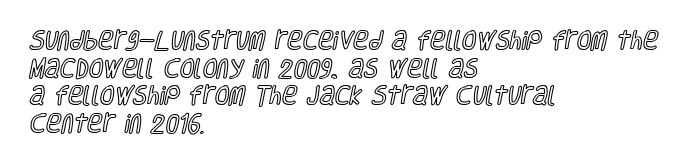
Line starts are locked; line ends wander. Leading matches the norm, producing a regular column. The area under the type is left untouched. Caption: standard tracking, unaltered.
